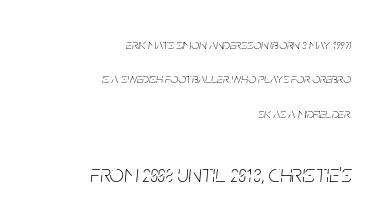
The image shows 25 px text type, italic (leaning right); set right-aligned, loose line spacing (2.45x), normal letter spacing, not underlined; the second (bottom) block is 1.79x larger.
